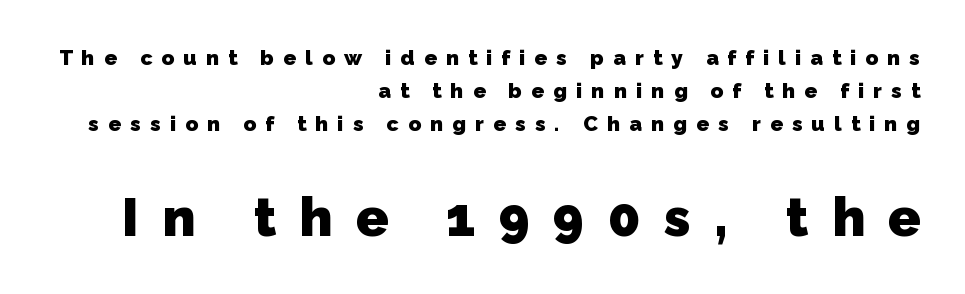
Q: Is the text bold? A: Yes.
Q: Is the typeface a serif or a sans-serif typeface? A: Sans-serif.
Q: Is the text underlined? A: No.
Q: How is the paragraph aligned? A: Right-aligned.
Q: Is the spacing between letters normal or unusually wide? A: Unusually wide.
Q: Is the spacing between lines tight, normal or loose? A: Normal.
Q: Which block of text is set in a larger size, the first (top) or the second (bottom)? A: The second (bottom) one.
Q: Width (condensed, normal, or wide)? A: Normal.
Q: Stroke contrast? A: Low.
Q: x-height? A: Medium.
Q: Monospaced? A: No.
